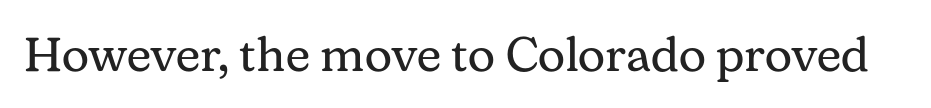
Q: Is the text bold? A: No.
Q: Is the text italic (slanted)? A: No, it is upright.
Q: Is the typeface a serif or a sans-serif typeface? A: Serif.
Q: Is the text underlined? A: No.
Q: Is the spacing between letters normal or unusually wide? A: Normal.
Q: Width (condensed, normal, or wide)? A: Normal.
Q: Stroke contrast? A: Medium.
Q: x-height? A: Medium.
Q: Monospaced? A: No.
